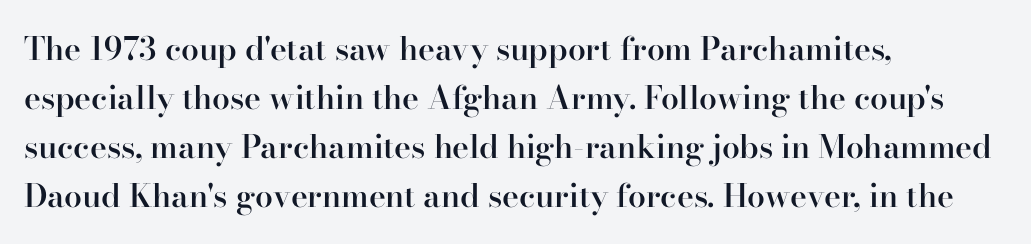
The image shows 32 px semibold serif type, upright; set left-aligned, normal line spacing (1.53x), normal letter spacing, not underlined; high stroke contrast and a small x-height.
